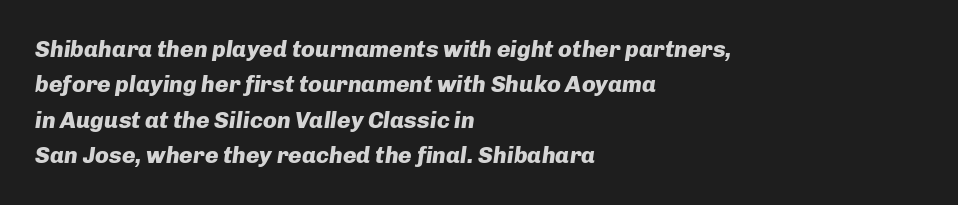
{"italic": "yes", "lean": "right", "slant_degrees": 8, "bold": "yes", "underline": "no", "align": "left", "line_spacing": "normal", "line_spacing_ratio": 1.54, "letter_spacing": "normal", "letter_spacing_em": 0.0, "glyph_px": 23}
